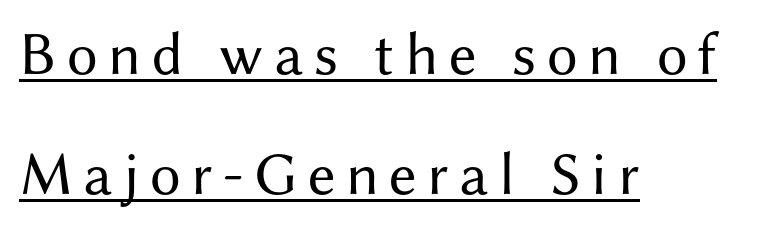
Q: Is the text bold? A: No.
Q: Is the text italic (slanted)? A: No, it is upright.
Q: Is the typeface a serif or a sans-serif typeface? A: Sans-serif.
Q: Is the text underlined? A: Yes.
Q: How is the paragraph aligned? A: Left-aligned.
Q: Is the spacing between lines tight, normal or loose? A: Loose.
Q: Width (condensed, normal, or wide)? A: Normal.
Q: Stroke contrast? A: Medium.
Q: x-height? A: Medium.
Q: Monospaced? A: No.
